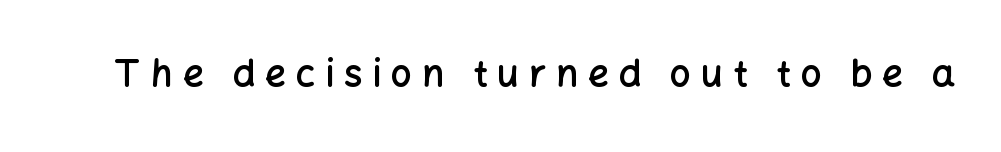
The passage shown is typed in a proportional face where columns would drift. Semibold letterforms, between regular and bold. The letters stand upright; this is a roman face. Font category for this specimen: sans-serif.
